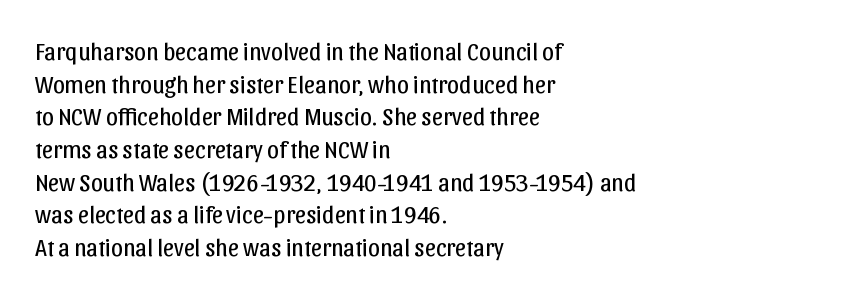
The image shows 24 px text type, upright; set left-aligned, normal line spacing (1.36x), normal letter spacing, not underlined.
